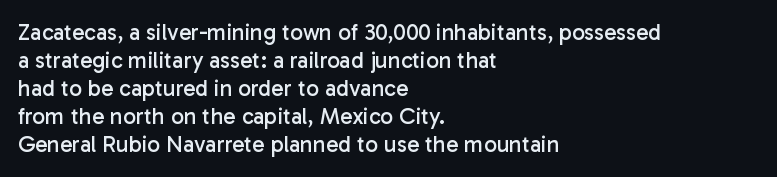
Q: Is the text bold? A: No.
Q: Is the text italic (slanted)? A: No, it is upright.
Q: Is the text underlined? A: No.
Q: How is the paragraph aligned? A: Left-aligned.
Q: Is the spacing between letters normal or unusually wide? A: Normal.
